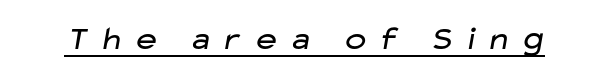
The image shows 34 px regular-weight, wide sans-serif type; set unusually wide letter spacing (+0.25 em), underlined; low stroke contrast and a medium x-height.
